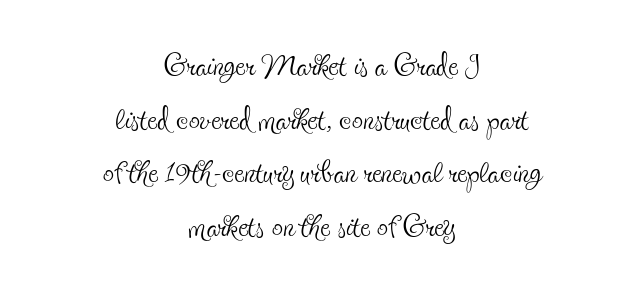
The image shows 44 px thin, condensed serif type; set centered, line spacing 1.22x, normal letter spacing, not underlined; a small x-height.
